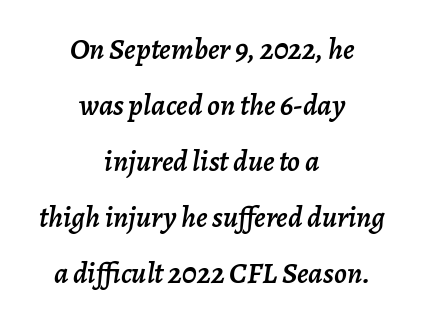
{"italic": "yes", "lean": "right", "slant_degrees": 7, "width": "normal", "stroke_contrast": "low", "x_height": "medium", "monospaced": "no", "underline": "no", "align": "center", "line_spacing_ratio": 1.87, "letter_spacing": "normal", "letter_spacing_em": 0.0, "glyph_px": 30}
